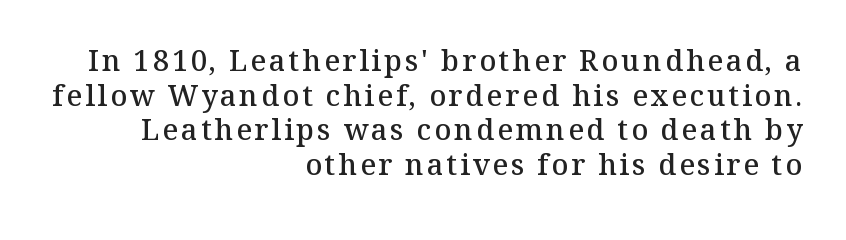
{"serif": "yes", "italic": "no", "bold": "semi", "weight": "semibold", "width": "normal", "stroke_contrast": "medium", "x_height": "medium", "monospaced": "no", "underline": "no", "align": "right", "line_spacing_ratio": 1.19, "glyph_px": 29}
